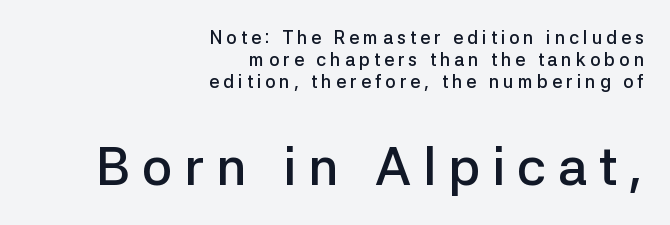
Underlining? Definitely not there. Unlike italic type, these characters show no tilt at all. The typesetter chose a ragged-left arrangement here. Does extra space separate the letters? Yes, quite a lot of it. Serif or sans? Sans — the stroke terminals are bare. Note the varied advance widths — an 'i' is clearly narrower than an 'm'.
